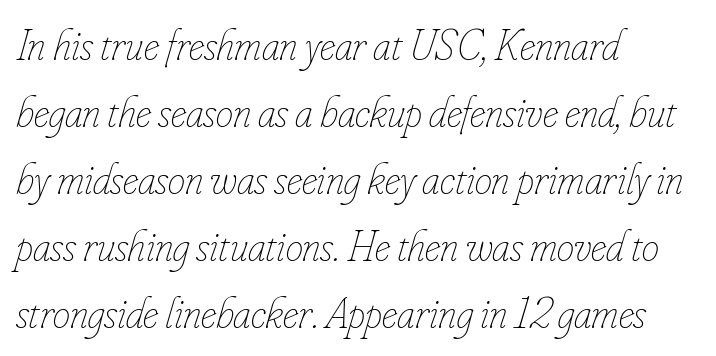
The image shows 44 px thin, condensed type, italic (leaning right); set left-aligned, normal line spacing (1.52x), normal letter spacing, not underlined; low stroke contrast and a small x-height.
